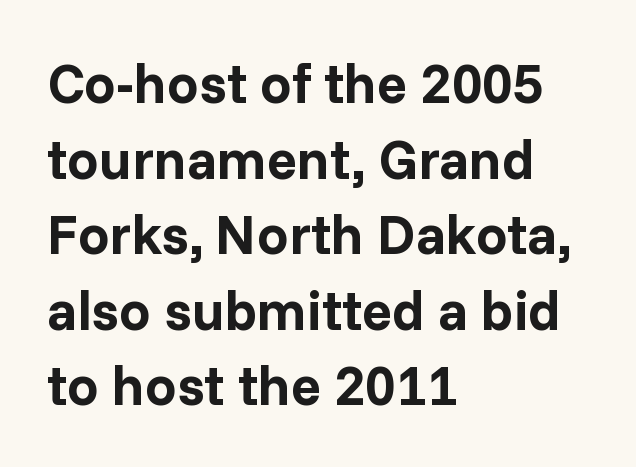
The image shows 56 px bold sans-serif type, upright; set left-aligned, normal line spacing (1.35x), normal letter spacing, not underlined; low stroke contrast and a medium x-height.
